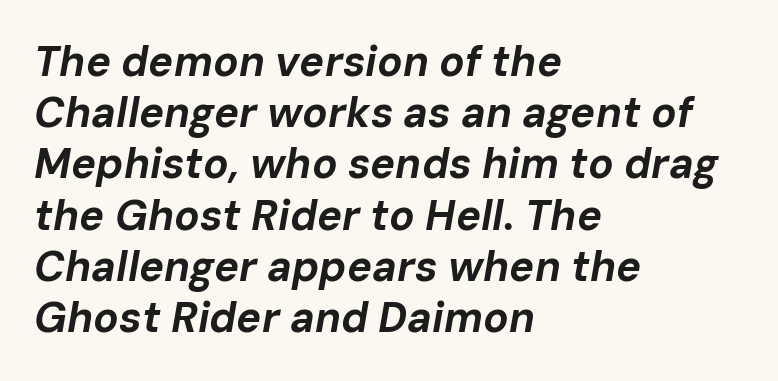
The rag falls on the right side of this text block. Beneath every word, the page is bare. Do the characters align in a grid? No, the font is proportional. When letters slant like this, we call the style italic. Emphasis by weight is at full strength: bold. The horizontal fit of the characters is conventional and even.
